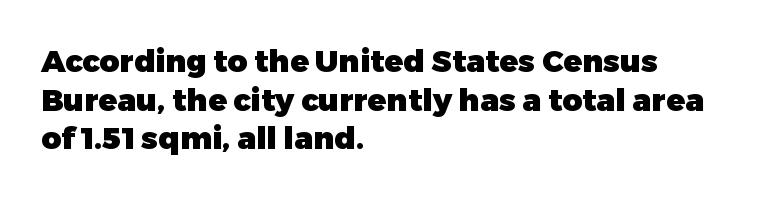
The image shows 31 px heavy sans-serif type, upright; set left-aligned, normal line spacing (1.25x), normal letter spacing, not underlined; low stroke contrast and a medium x-height.
